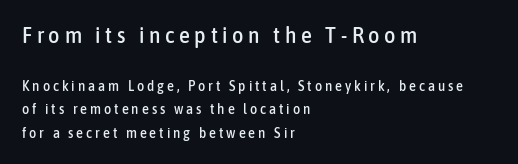
The image shows 22 px text type, upright; set left-aligned, normal line spacing (1.69x), unusually wide letter spacing (+0.21 em), not underlined; the first (top) block is 1.57x larger.
